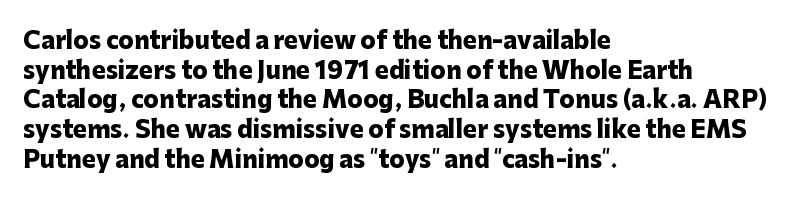
Is there any slant? The stems are plumb. Nothing unusual about the tracking: characters are spaced as the font intends. These words are printed bold, with thick strokes throughout. Evenly set lines give the paragraph a standard silhouette.
